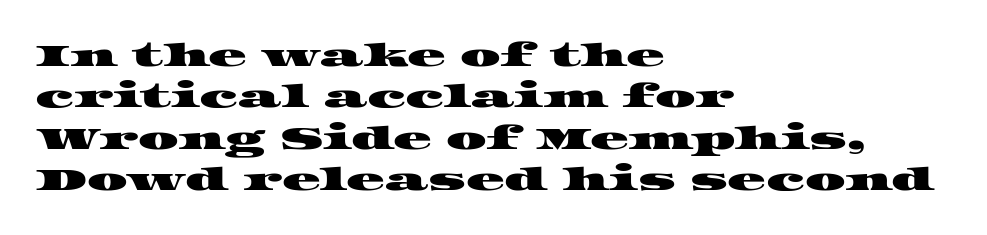
Notice how the passage keeps a crisp vertical edge on the left only. Leading matches the norm, producing a regular column. There is no visible air inserted between adjacent glyphs. Looks like regular typesetting: each glyph gets only the width it needs. Serifs: yes, visible at the terminals of the letterforms. Bare-footed words on every line.
